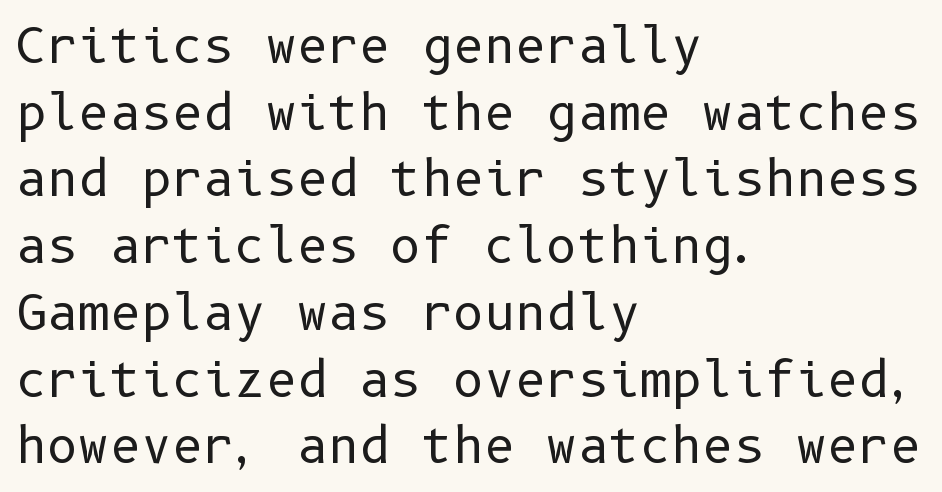
Q: Is the text bold? A: No.
Q: Is the text italic (slanted)? A: No, it is upright.
Q: Is the typeface a serif or a sans-serif typeface? A: Sans-serif.
Q: Is the text underlined? A: No.
Q: How is the paragraph aligned? A: Left-aligned.
Q: Is the spacing between letters normal or unusually wide? A: Normal.
Q: Is the spacing between lines tight, normal or loose? A: Normal.
Q: Width (condensed, normal, or wide)? A: Normal.
Q: Stroke contrast? A: Low.
Q: x-height? A: Medium.
